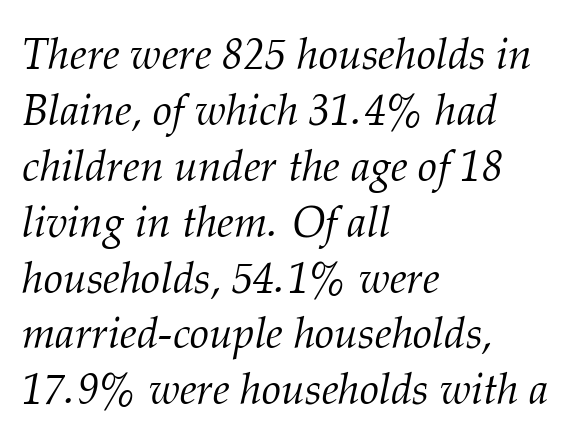
{"serif": "yes", "italic": "yes", "lean": "right", "slant_degrees": 12, "bold": "no", "weight": "light", "width": "normal", "stroke_contrast": "medium", "x_height": "medium", "monospaced": "no", "underline": "no", "align": "left", "line_spacing": "normal", "line_spacing_ratio": 1.3, "letter_spacing": "normal", "letter_spacing_em": 0.0, "glyph_px": 43}
